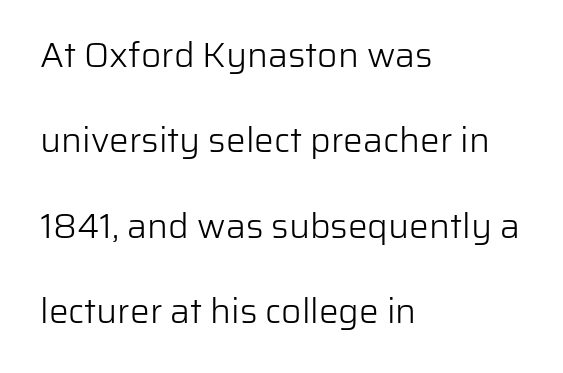
Q: Is the text bold? A: No.
Q: Is the text italic (slanted)? A: No, it is upright.
Q: Is the typeface a serif or a sans-serif typeface? A: Sans-serif.
Q: Is the text underlined? A: No.
Q: How is the paragraph aligned? A: Left-aligned.
Q: Is the spacing between letters normal or unusually wide? A: Normal.
Q: Is the spacing between lines tight, normal or loose? A: Loose.
Q: Width (condensed, normal, or wide)? A: Normal.
Q: Stroke contrast? A: Low.
Q: x-height? A: Medium.
Q: Monospaced? A: No.
